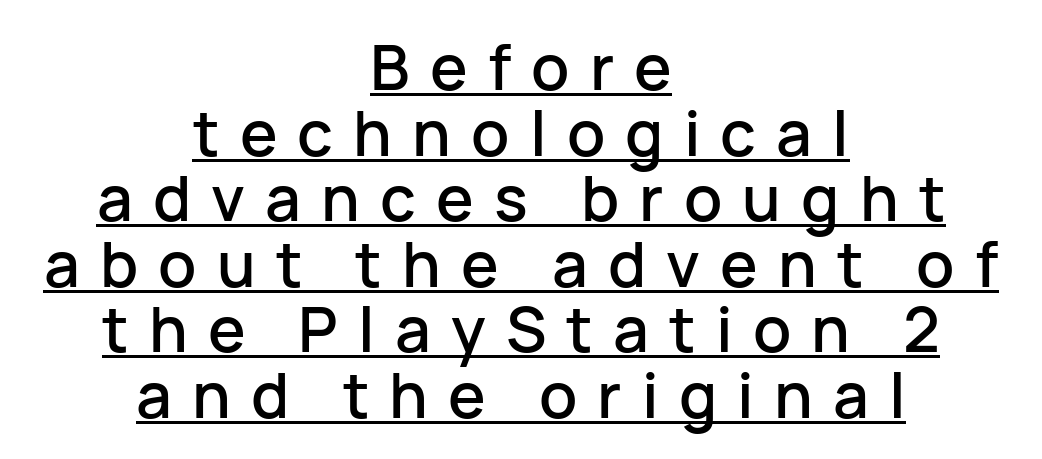
Q: Is the text italic (slanted)? A: No, it is upright.
Q: Is the typeface a serif or a sans-serif typeface? A: Sans-serif.
Q: Is the text underlined? A: Yes.
Q: How is the paragraph aligned? A: Centered.
Q: Is the spacing between letters normal or unusually wide? A: Unusually wide.
Q: Is the spacing between lines tight, normal or loose? A: Tight.
Q: Width (condensed, normal, or wide)? A: Normal.
Q: Stroke contrast? A: Low.
Q: x-height? A: Medium.
Q: Monospaced? A: No.
